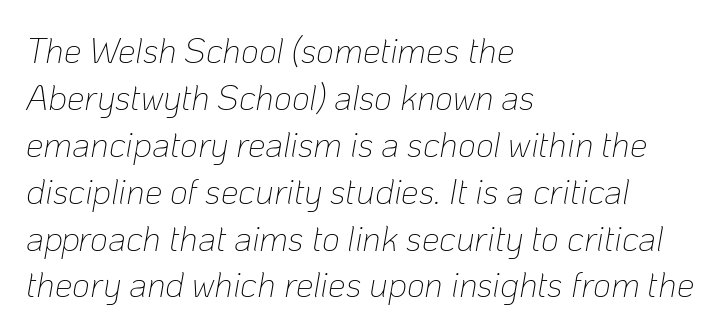
{"italic": "yes", "lean": "right", "slant_degrees": 10, "bold": "no", "weight": "thin", "width": "normal", "stroke_contrast": "low", "x_height": "medium", "monospaced": "no", "underline": "no", "align": "left", "line_spacing": "normal", "line_spacing_ratio": 1.34, "letter_spacing": "normal", "letter_spacing_em": 0.0, "glyph_px": 35}
